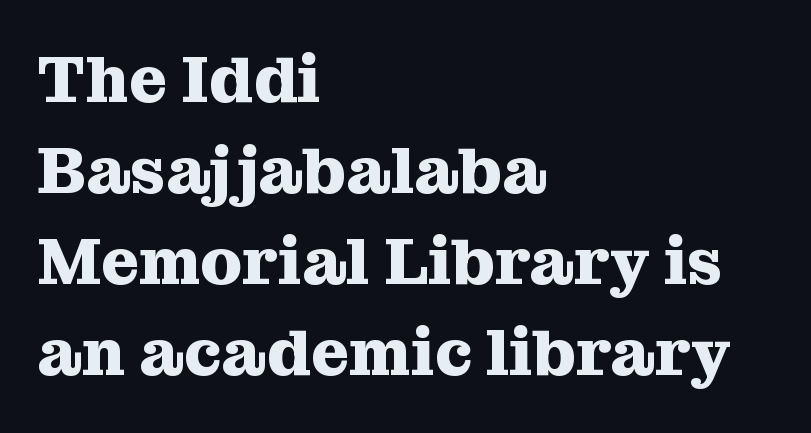
In terms of posture, this sample is upright. Horizontally, the lines are justified to the leading edge only. Descenders are the only things crossing below the line. These lines are composed in type with serifs.
